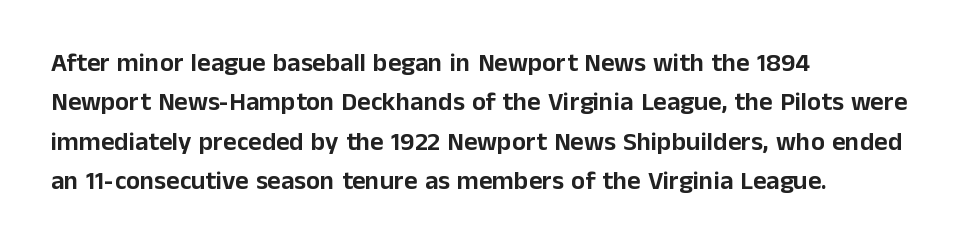
The image shows 26 px text type, upright; set left-aligned, normal line spacing (1.51x), normal letter spacing, not underlined.
